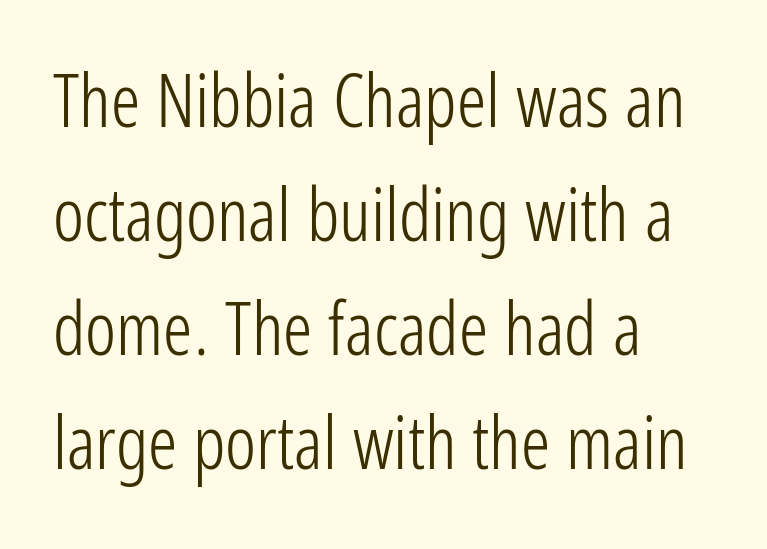
{"serif": "no", "italic": "no", "bold": "no", "weight": "light", "width": "condensed", "stroke_contrast": "low", "x_height": "medium", "monospaced": "no", "underline": "no", "align": "left", "line_spacing": "normal", "line_spacing_ratio": 1.56, "letter_spacing": "normal", "letter_spacing_em": 0.0, "glyph_px": 73}
